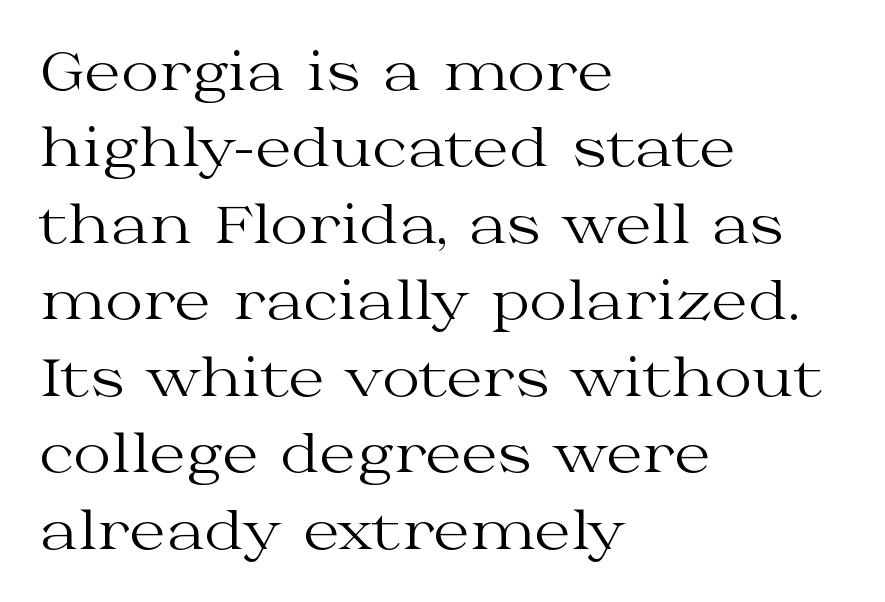
The image shows 52 px regular-weight, wide serif type, upright; set left-aligned, normal line spacing (1.47x), normal letter spacing, not underlined; medium stroke contrast and a medium x-height.
